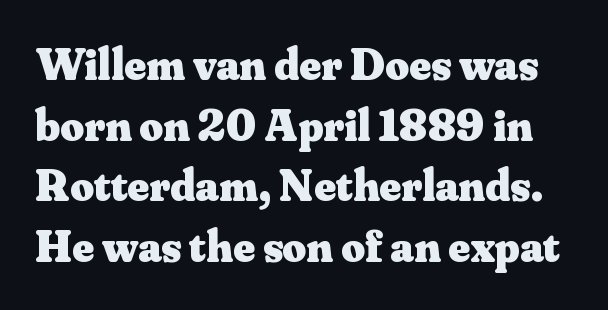
The line texture is even and compact thanks to regular tracking. Ascenders rise straight up at ninety degrees. Think of a printed novel: that variable character pitch is what you see here. The rendering uses a bold face; every stroke is thick and dark. Does the type have serifs? Yes, each stem ends in a small foot.
